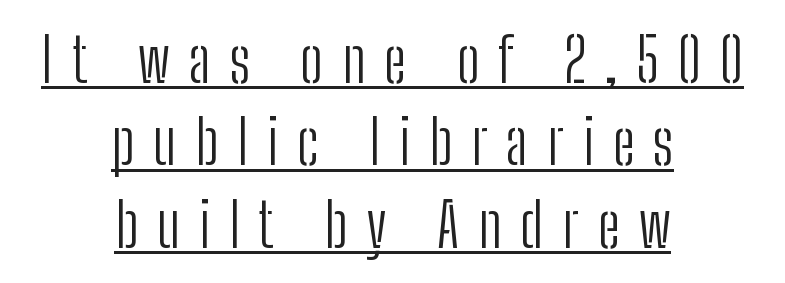
Q: Is the text bold? A: No.
Q: Is the text italic (slanted)? A: No, it is upright.
Q: Is the typeface a serif or a sans-serif typeface? A: Sans-serif.
Q: Is the text underlined? A: Yes.
Q: How is the paragraph aligned? A: Centered.
Q: Is the spacing between letters normal or unusually wide? A: Unusually wide.
Q: Is the spacing between lines tight, normal or loose? A: Normal.
Q: Width (condensed, normal, or wide)? A: Condensed.
Q: Stroke contrast? A: Low.
Q: x-height? A: Medium.
Q: Monospaced? A: No.
